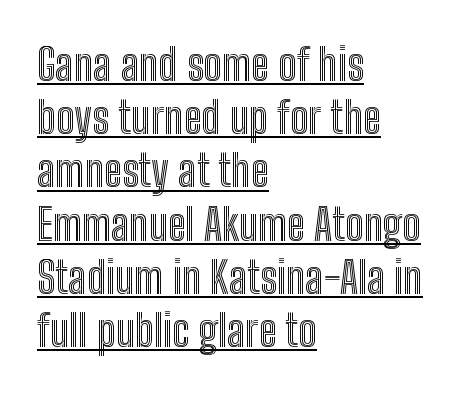
Q: Is the text italic (slanted)? A: No, it is upright.
Q: Is the text underlined? A: Yes.
Q: How is the paragraph aligned? A: Left-aligned.
Q: Is the spacing between letters normal or unusually wide? A: Normal.
Q: Width (condensed, normal, or wide)? A: Condensed.
Q: x-height? A: Medium.
Q: Monospaced? A: No.
